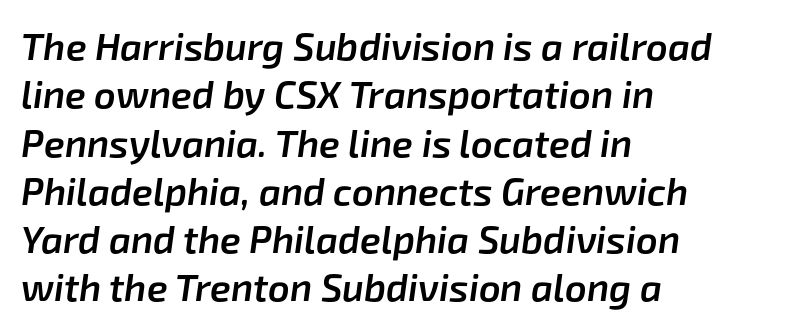
{"italic": "yes", "lean": "right", "slant_degrees": 8, "bold": "semi", "weight": "semibold", "width": "normal", "stroke_contrast": "low", "x_height": "medium", "monospaced": "no", "underline": "no", "align": "left", "line_spacing": "normal", "line_spacing_ratio": 1.27, "letter_spacing": "normal", "letter_spacing_em": 0.0, "glyph_px": 38}
